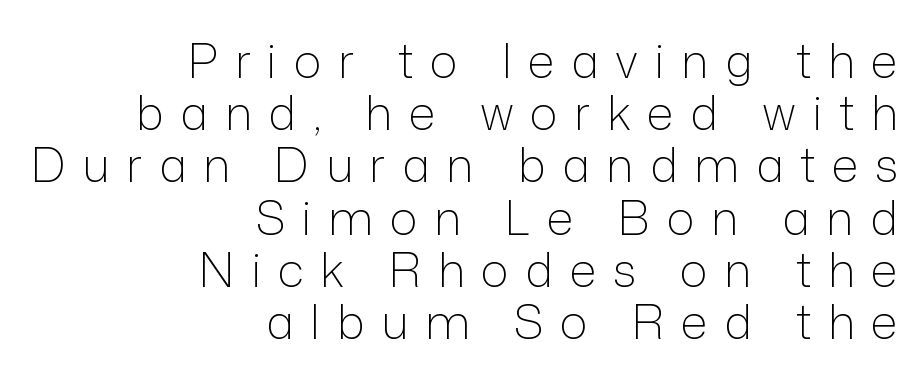
A clean baseline with only descenders dipping below it. This sample has the flowing, uneven cadence of proportional lettering. This block would grow much taller if given ordinary leading; it's compressed now. No letter is thick-stroked: the sample isn't bold. Observe the absence of serifs on each vertical stroke in this sample.
